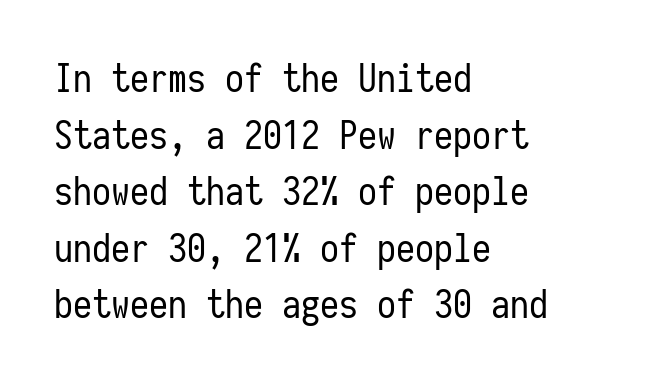
{"serif": "no", "italic": "no", "bold": "no", "weight": "regular", "width": "condensed", "stroke_contrast": "low", "x_height": "medium", "monospaced": "yes", "underline": "no", "align": "left", "line_spacing": "normal", "line_spacing_ratio": 1.49, "letter_spacing": "normal", "letter_spacing_em": 0.0, "glyph_px": 38}
